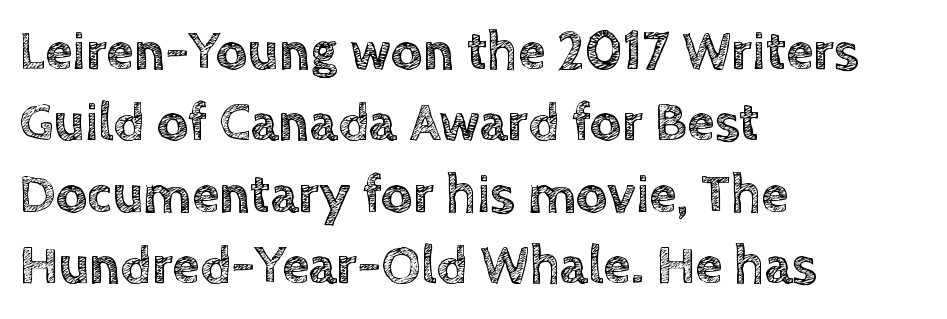
Q: Is the text italic (slanted)? A: No, it is upright.
Q: Is the text underlined? A: No.
Q: How is the paragraph aligned? A: Left-aligned.
Q: Is the spacing between letters normal or unusually wide? A: Normal.
Q: Is the spacing between lines tight, normal or loose? A: Normal.
Q: Width (condensed, normal, or wide)? A: Normal.
Q: x-height? A: Large.
Q: Monospaced? A: No.
